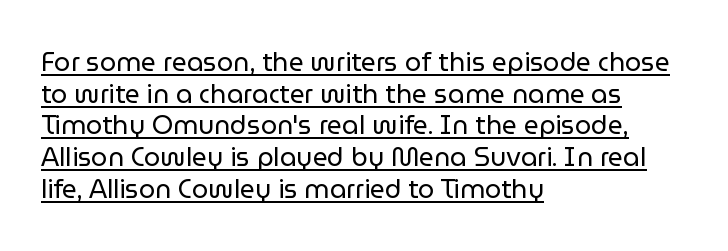
{"italic": "no", "bold": "no", "underline": "yes", "align": "left", "line_spacing_ratio": 1.22, "letter_spacing": "normal", "letter_spacing_em": 0.0, "glyph_px": 26}
